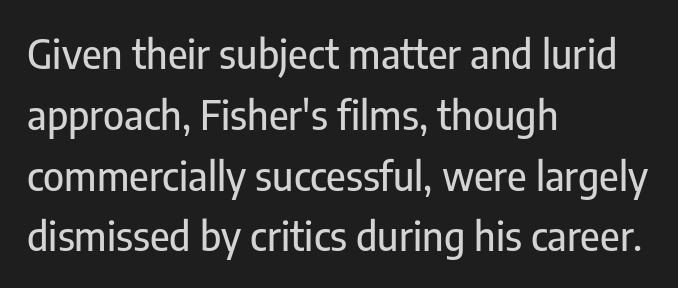
The text was rendered using a sans face with plain stroke endings. Compared with typical paragraphs, the rows here are spaced about the same. Character widths vary here, with narrow letters taking less room than wide ones. Casual observation: everything's shoved over to the left.
